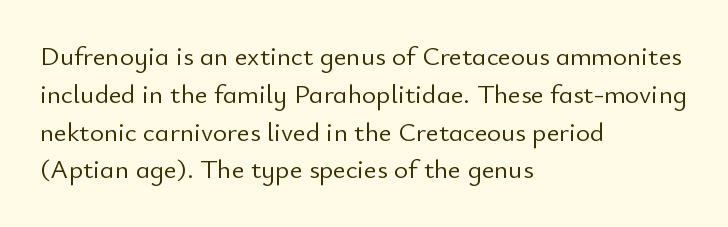
{"italic": "no", "bold": "no", "underline": "no", "align": "left", "line_spacing": "normal", "line_spacing_ratio": 1.4, "letter_spacing": "normal", "letter_spacing_em": 0.0, "glyph_px": 27}
